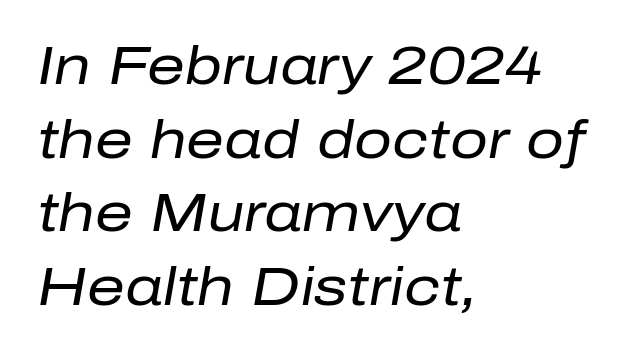
{"italic": "yes", "lean": "right", "slant_degrees": 10, "bold": "no", "weight": "regular", "width": "normal", "stroke_contrast": "low", "x_height": "medium", "monospaced": "no", "underline": "no", "align": "left", "line_spacing": "normal", "line_spacing_ratio": 1.39, "letter_spacing": "normal", "letter_spacing_em": 0.0, "glyph_px": 53}
